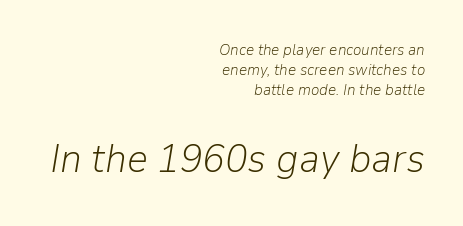
{"italic": "yes", "lean": "right", "slant_degrees": 9, "bold": "no", "weight": "light", "width": "normal", "stroke_contrast": "low", "x_height": "medium", "monospaced": "no", "underline": "no", "align": "right", "line_spacing_ratio": 1.24, "letter_spacing": "normal", "letter_spacing_em": 0.0, "larger_block": "second", "size_ratio": 2.56, "glyph_px": 41}
